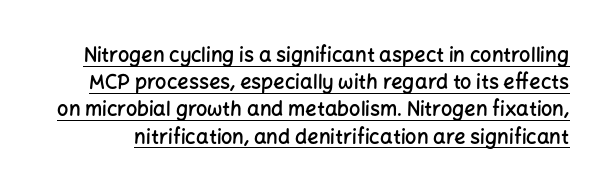
The image shows 20 px text type, upright; set normal line spacing (1.36x), normal letter spacing, underlined.
